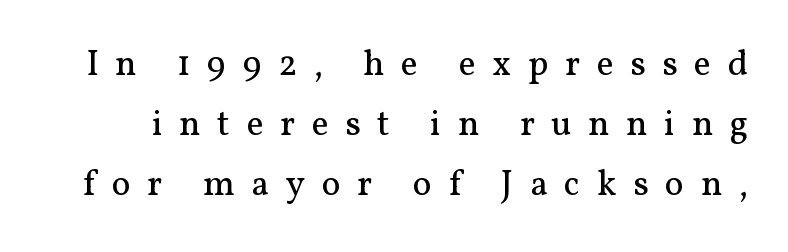
Q: Is the text bold? A: No.
Q: Is the text italic (slanted)? A: No, it is upright.
Q: Is the typeface a serif or a sans-serif typeface? A: Serif.
Q: Is the text underlined? A: No.
Q: Is the spacing between letters normal or unusually wide? A: Unusually wide.
Q: Is the spacing between lines tight, normal or loose? A: Normal.
Q: Width (condensed, normal, or wide)? A: Normal.
Q: Stroke contrast? A: Medium.
Q: x-height? A: Medium.
Q: Monospaced? A: No.
